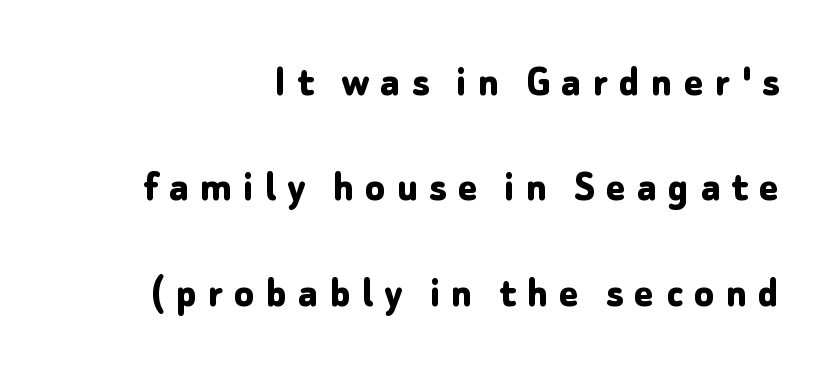
{"serif": "no", "italic": "no", "bold": "yes", "weight": "bold", "width": "normal", "stroke_contrast": "low", "x_height": "medium", "monospaced": "no", "underline": "no", "align": "right", "line_spacing": "loose", "line_spacing_ratio": 2.34, "letter_spacing": "wide", "letter_spacing_em": 0.25, "glyph_px": 45}
